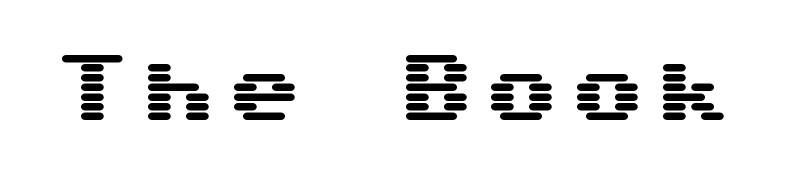
The image shows 76 px wide sans-serif type, upright; set not underlined; medium stroke contrast and a medium x-height.
